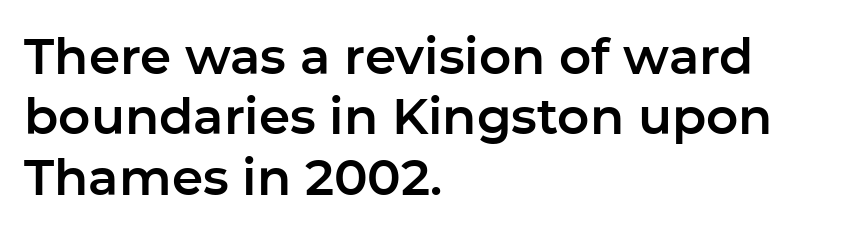
The image shows 50 px sans-serif type, upright; set left-aligned, line spacing 1.21x, normal letter spacing, not underlined; low stroke contrast and a medium x-height.
